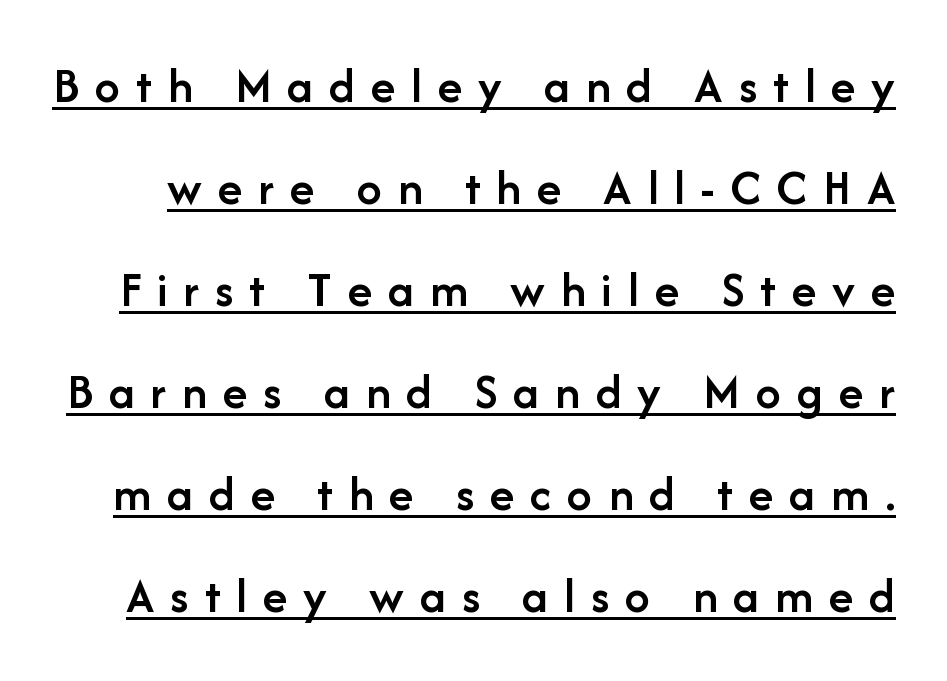
Q: Is the text bold? A: Semi-bold.
Q: Is the text italic (slanted)? A: No, it is upright.
Q: Is the typeface a serif or a sans-serif typeface? A: Sans-serif.
Q: Is the text underlined? A: Yes.
Q: Is the spacing between letters normal or unusually wide? A: Unusually wide.
Q: Is the spacing between lines tight, normal or loose? A: Loose.
Q: Width (condensed, normal, or wide)? A: Normal.
Q: Stroke contrast? A: Low.
Q: x-height? A: Medium.
Q: Monospaced? A: No.
